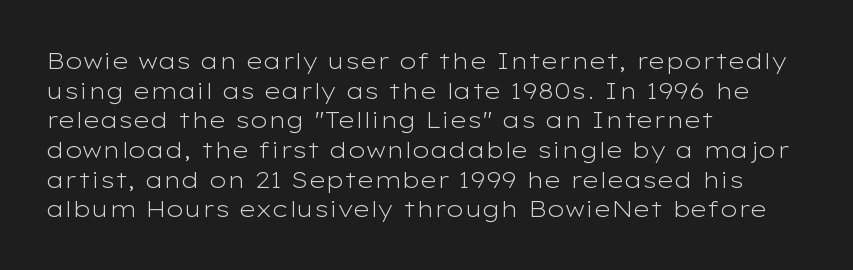
{"italic": "no", "bold": "no", "underline": "no", "align": "left", "line_spacing": "normal", "line_spacing_ratio": 1.29, "letter_spacing": "normal", "letter_spacing_em": 0.0, "glyph_px": 23}
